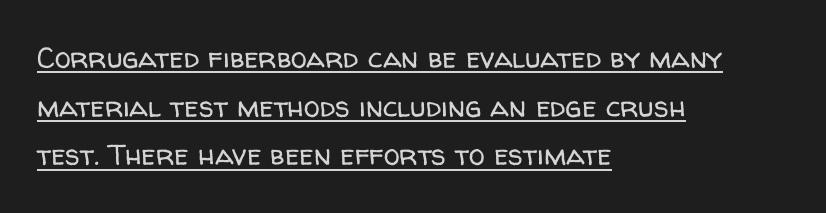
Q: Is the text bold? A: No.
Q: Is the text italic (slanted)? A: No, it is upright.
Q: Is the typeface a serif or a sans-serif typeface? A: Sans-serif.
Q: Is the text underlined? A: Yes.
Q: How is the paragraph aligned? A: Left-aligned.
Q: Is the spacing between letters normal or unusually wide? A: Normal.
Q: Is the spacing between lines tight, normal or loose? A: Normal.
Q: Width (condensed, normal, or wide)? A: Normal.
Q: Stroke contrast? A: Low.
Q: x-height? A: Medium.
Q: Monospaced? A: No.
